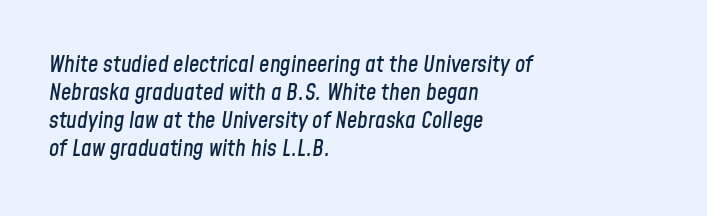
The image shows 23 px text type, italic (leaning right); set left-aligned, line spacing 1.22x, normal letter spacing, not underlined.
